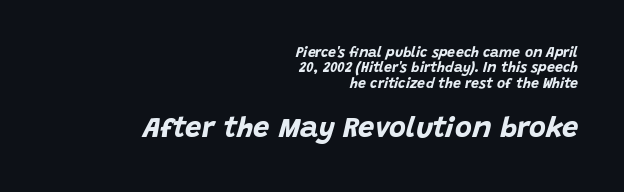
{"italic": "yes", "lean": "right", "slant_degrees": 15, "bold": "yes", "weight": "bold", "width": "normal", "stroke_contrast": "low", "x_height": "large", "monospaced": "no", "underline": "no", "align": "right", "line_spacing": "tight", "line_spacing_ratio": 1.1, "letter_spacing": "normal", "letter_spacing_em": 0.0, "larger_block": "second", "size_ratio": 2.07, "glyph_px": 29}
